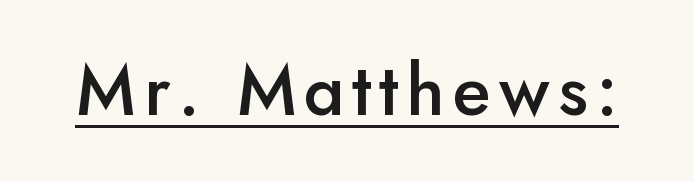
The image shows 71 px semibold sans-serif type, upright; set underlined; low stroke contrast and a small x-height.
